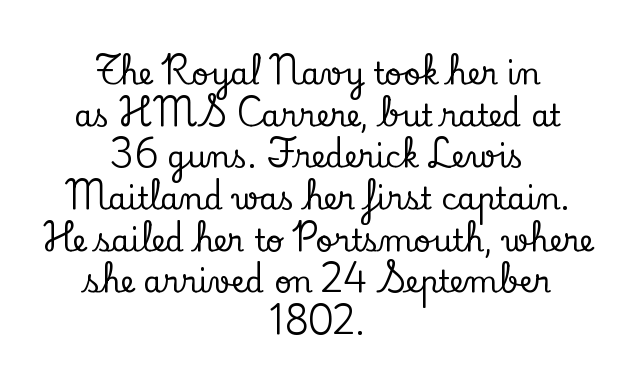
{"serif": "yes", "italic": "no", "width": "normal", "stroke_contrast": "low", "x_height": "small", "monospaced": "no", "underline": "no", "align": "center", "line_spacing": "normal", "line_spacing_ratio": 1.39, "letter_spacing": "normal", "letter_spacing_em": 0.0, "glyph_px": 30}
